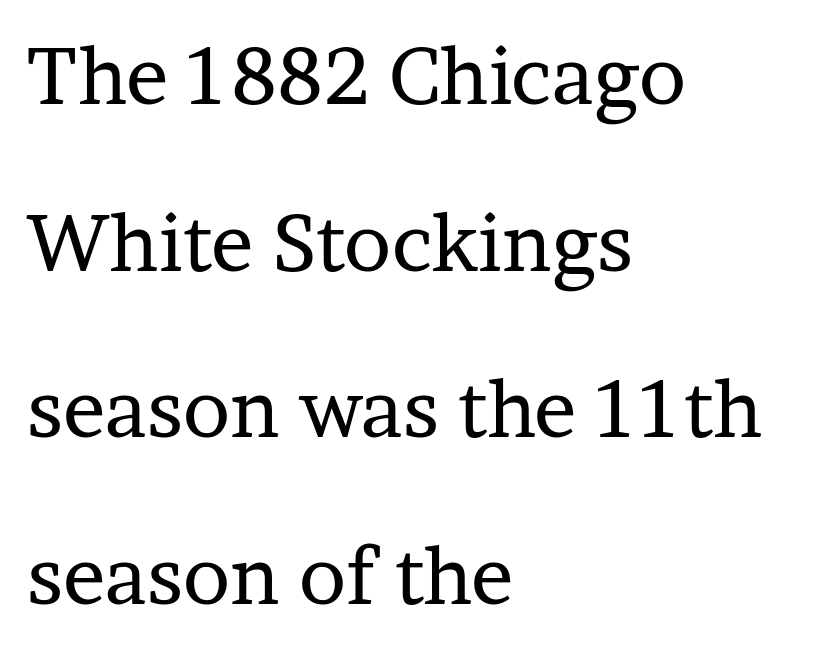
The image shows 79 px regular-weight serif type, upright; set left-aligned, loose line spacing (2.11x), normal letter spacing, not underlined; low stroke contrast and a medium x-height.
